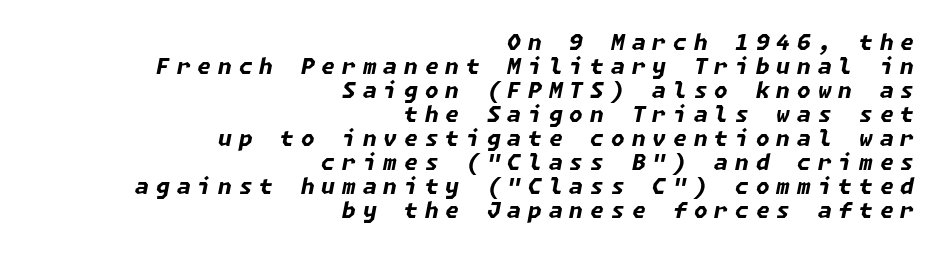
Q: Is the text bold? A: Yes.
Q: Is the text italic (slanted)? A: Yes, it leans right by about 11 degrees.
Q: Is the text underlined? A: No.
Q: How is the paragraph aligned? A: Right-aligned.
Q: Is the spacing between letters normal or unusually wide? A: Unusually wide.
Q: Is the spacing between lines tight, normal or loose? A: Tight.
